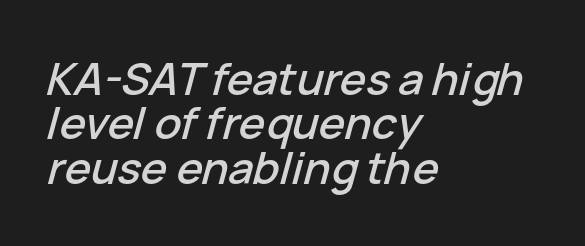
{"italic": "yes", "lean": "right", "slant_degrees": 15, "width": "normal", "stroke_contrast": "low", "x_height": "medium", "monospaced": "no", "underline": "no", "align": "left", "line_spacing": "tight", "line_spacing_ratio": 1.01, "letter_spacing": "normal", "letter_spacing_em": 0.0, "glyph_px": 44}
